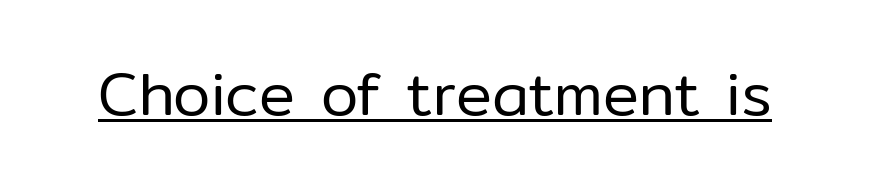
Q: Is the text bold? A: No.
Q: Is the text italic (slanted)? A: No, it is upright.
Q: Is the typeface a serif or a sans-serif typeface? A: Sans-serif.
Q: Is the text underlined? A: Yes.
Q: Is the spacing between letters normal or unusually wide? A: Normal.
Q: Width (condensed, normal, or wide)? A: Normal.
Q: Stroke contrast? A: Low.
Q: x-height? A: Medium.
Q: Monospaced? A: No.
